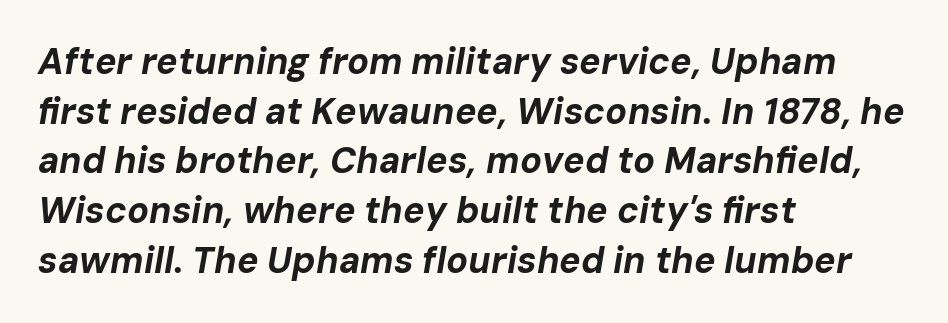
This sample keeps an unexceptional amount of space between lines. Descenders hang freely into open space. This is oblique type, the kind used for emphasis or titles. The tracking reads as untouched default to a designer's eye. Casual observation: everything's shoved over to the left.
